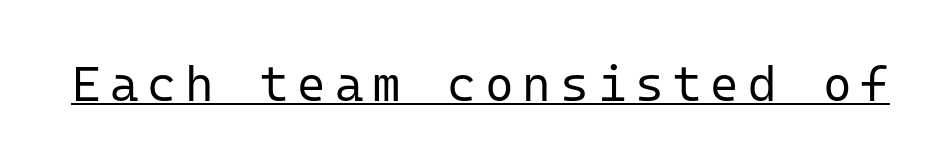
Q: Is the text bold? A: No.
Q: Is the text italic (slanted)? A: No, it is upright.
Q: Is the typeface a serif or a sans-serif typeface? A: Sans-serif.
Q: Is the text underlined? A: Yes.
Q: Width (condensed, normal, or wide)? A: Normal.
Q: Stroke contrast? A: Low.
Q: x-height? A: Medium.
Q: Monospaced? A: Yes.
